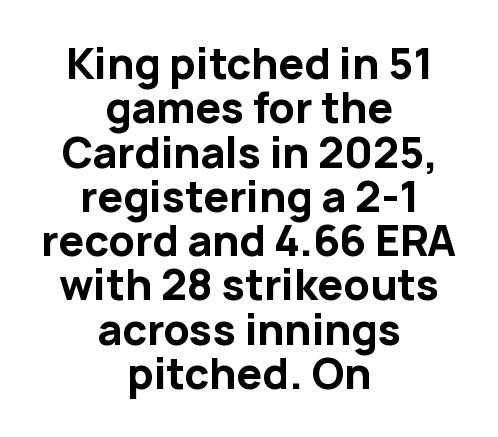
Q: Is the text bold? A: Yes.
Q: Is the text italic (slanted)? A: No, it is upright.
Q: Is the typeface a serif or a sans-serif typeface? A: Sans-serif.
Q: Is the text underlined? A: No.
Q: How is the paragraph aligned? A: Centered.
Q: Is the spacing between letters normal or unusually wide? A: Normal.
Q: Is the spacing between lines tight, normal or loose? A: Tight.
Q: Width (condensed, normal, or wide)? A: Normal.
Q: Stroke contrast? A: Low.
Q: x-height? A: Medium.
Q: Monospaced? A: No.
